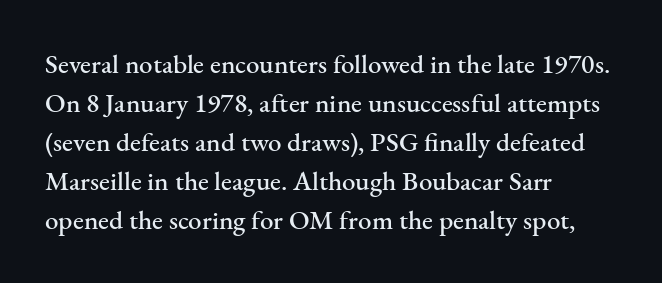
The image shows 27 px text type, upright; set left-aligned, normal line spacing (1.44x), normal letter spacing, not underlined.
